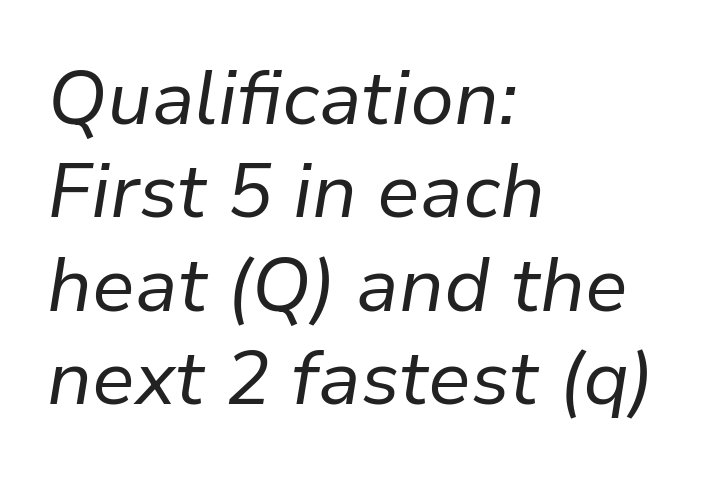
Q: Is the text bold? A: No.
Q: Is the text italic (slanted)? A: Yes, it leans right by about 9 degrees.
Q: Is the text underlined? A: No.
Q: How is the paragraph aligned? A: Left-aligned.
Q: Is the spacing between letters normal or unusually wide? A: Normal.
Q: Width (condensed, normal, or wide)? A: Normal.
Q: Stroke contrast? A: Low.
Q: x-height? A: Medium.
Q: Monospaced? A: No.
